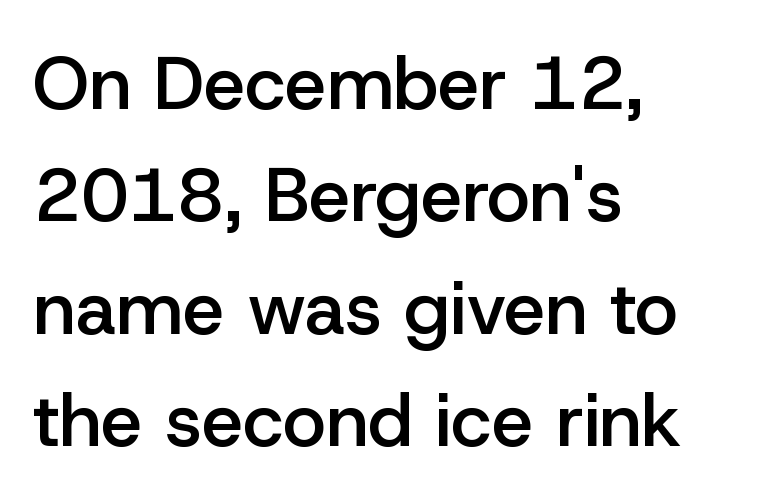
The image shows 74 px semibold sans-serif type, upright; set left-aligned, normal line spacing (1.52x), normal letter spacing, not underlined; low stroke contrast and a medium x-height.
